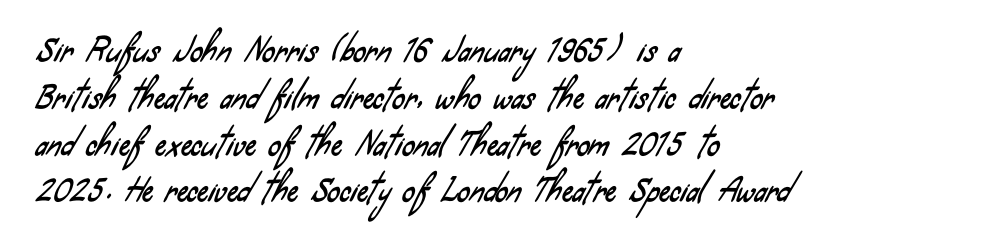
Character widths vary here, with narrow letters taking less room than wide ones. Successive baselines arrive at the customary interval. The characters display no serif detailing; their extremities are plain. Is the letter spacing exaggerated? No — it looks like the ordinary default.
